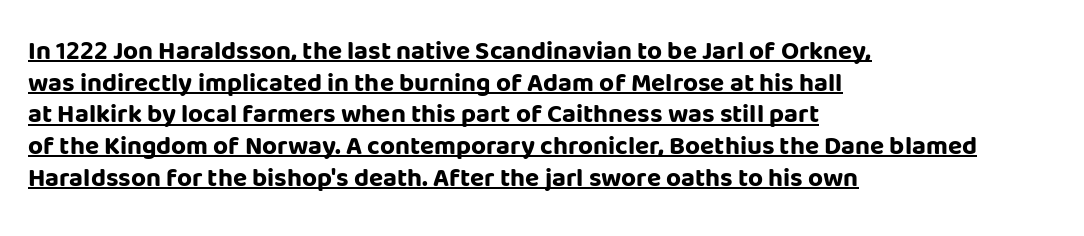
The image shows 26 px bold type, upright; set left-aligned, line spacing 1.22x, normal letter spacing, underlined.
